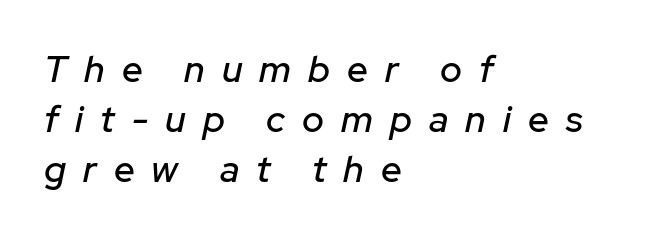
{"italic": "yes", "lean": "right", "slant_degrees": 12, "width": "normal", "stroke_contrast": "low", "x_height": "medium", "monospaced": "no", "underline": "no", "align": "left", "line_spacing": "normal", "line_spacing_ratio": 1.35, "letter_spacing": "wide", "letter_spacing_em": 0.46, "glyph_px": 37}
